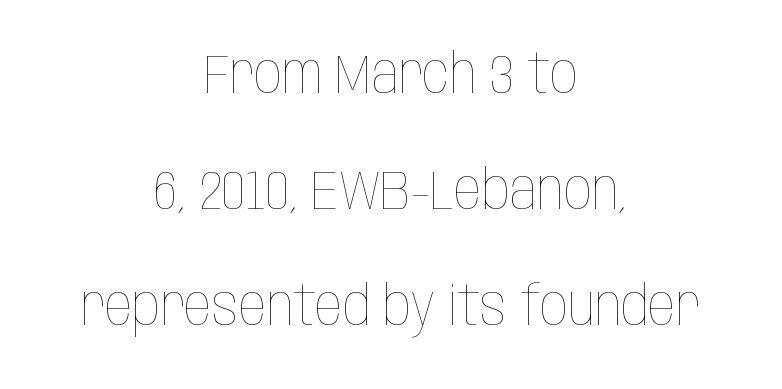
Q: Is the text bold? A: No.
Q: Is the text italic (slanted)? A: No, it is upright.
Q: Is the text underlined? A: No.
Q: How is the paragraph aligned? A: Centered.
Q: Is the spacing between letters normal or unusually wide? A: Normal.
Q: Is the spacing between lines tight, normal or loose? A: Loose.
Q: Width (condensed, normal, or wide)? A: Condensed.
Q: Stroke contrast? A: Low.
Q: x-height? A: Large.
Q: Monospaced? A: No.
